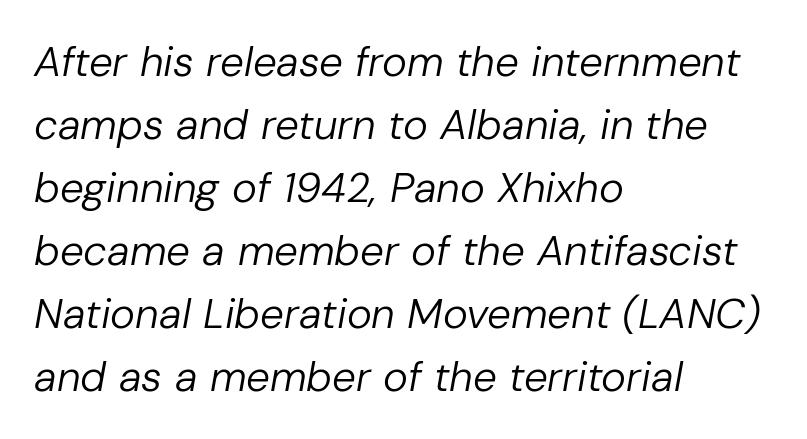
{"italic": "yes", "lean": "right", "slant_degrees": 10, "bold": "no", "weight": "regular", "width": "normal", "stroke_contrast": "low", "x_height": "medium", "monospaced": "no", "underline": "no", "align": "left", "line_spacing": "normal", "line_spacing_ratio": 1.5, "letter_spacing": "normal", "letter_spacing_em": 0.0, "glyph_px": 42}
